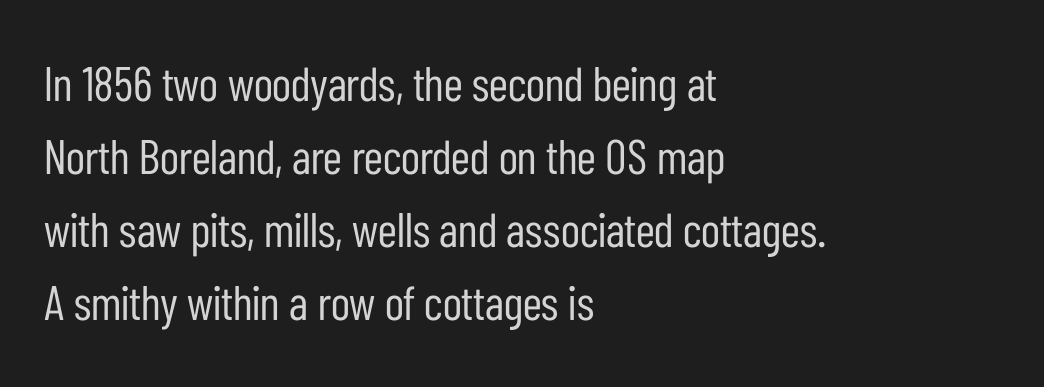
{"serif": "no", "italic": "no", "bold": "no", "weight": "regular", "width": "condensed", "stroke_contrast": "low", "x_height": "medium", "monospaced": "no", "underline": "no", "align": "left", "line_spacing": "normal", "line_spacing_ratio": 1.52, "letter_spacing": "normal", "letter_spacing_em": 0.0, "glyph_px": 48}
